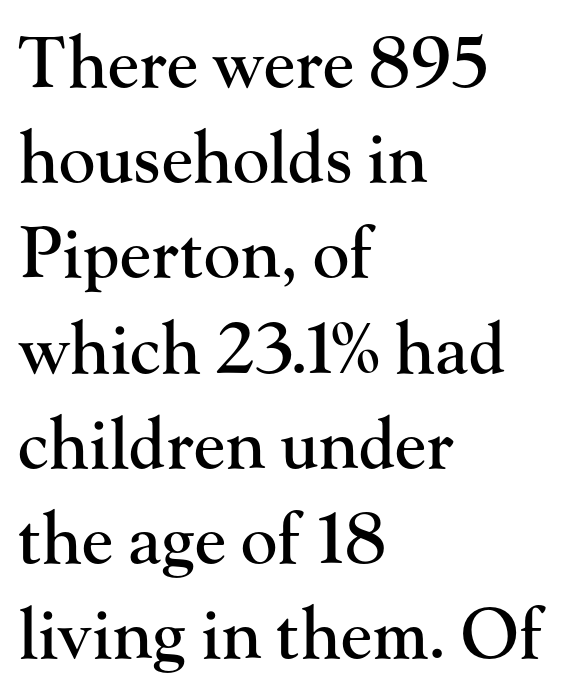
Q: Is the text italic (slanted)? A: No, it is upright.
Q: Is the typeface a serif or a sans-serif typeface? A: Serif.
Q: Is the text underlined? A: No.
Q: How is the paragraph aligned? A: Left-aligned.
Q: Is the spacing between letters normal or unusually wide? A: Normal.
Q: Is the spacing between lines tight, normal or loose? A: Normal.
Q: Width (condensed, normal, or wide)? A: Normal.
Q: Stroke contrast? A: High.
Q: x-height? A: Small.
Q: Monospaced? A: No.
